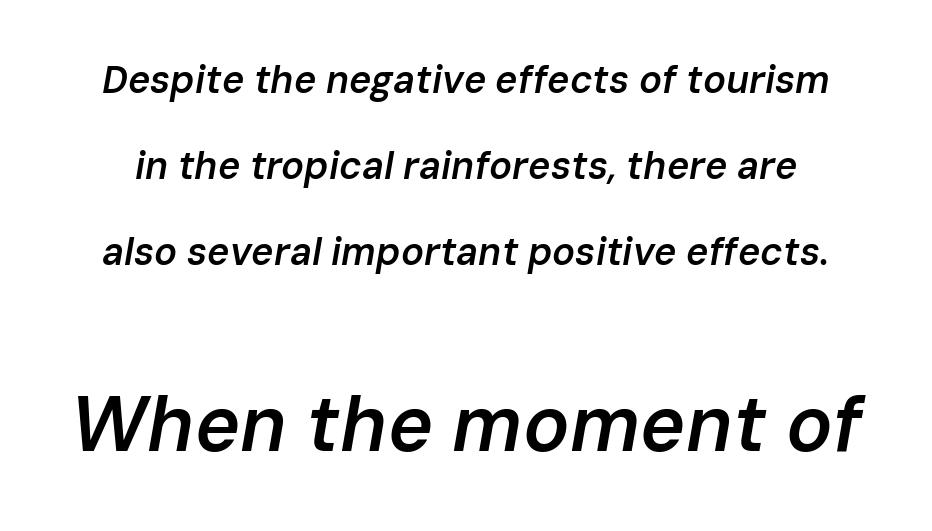
Characters are canted at an angle relative to the baseline's perpendicular. Descenders are the only things crossing below the line. Short note: letters normally spaced. Here the second block reads like a headline and the first like body copy.
